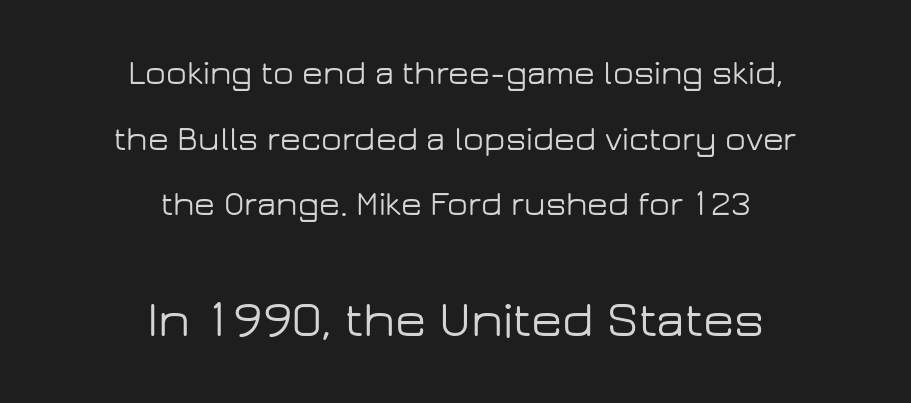
{"serif": "no", "italic": "no", "width": "wide", "stroke_contrast": "low", "x_height": "medium", "monospaced": "no", "underline": "no", "align": "center", "line_spacing": "loose", "line_spacing_ratio": 1.93, "letter_spacing": "normal", "letter_spacing_em": 0.0, "larger_block": "second", "size_ratio": 1.5, "glyph_px": 51}
